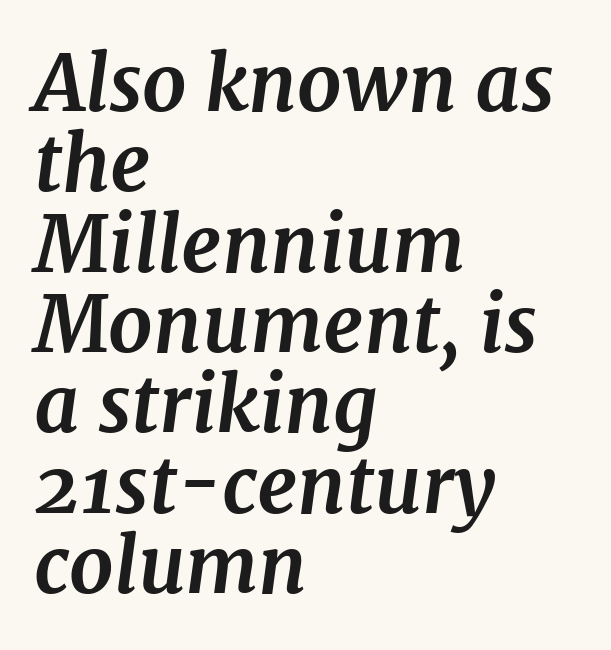
The image shows 78 px bold serif type, italic (leaning right); set left-aligned, tight line spacing (1.03x), normal letter spacing, not underlined; medium stroke contrast and a medium x-height.
